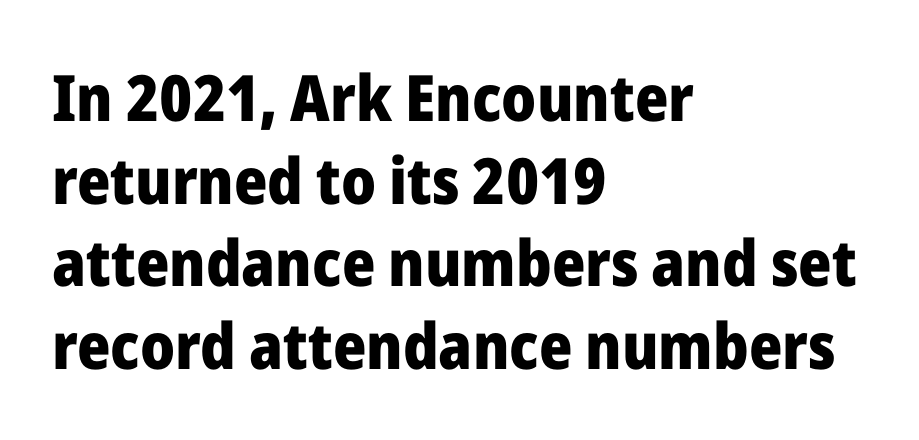
Q: Is the text bold? A: Yes.
Q: Is the text italic (slanted)? A: No, it is upright.
Q: Is the typeface a serif or a sans-serif typeface? A: Sans-serif.
Q: Is the text underlined? A: No.
Q: How is the paragraph aligned? A: Left-aligned.
Q: Is the spacing between letters normal or unusually wide? A: Normal.
Q: Is the spacing between lines tight, normal or loose? A: Normal.
Q: Width (condensed, normal, or wide)? A: Normal.
Q: Stroke contrast? A: Low.
Q: x-height? A: Medium.
Q: Monospaced? A: No.
